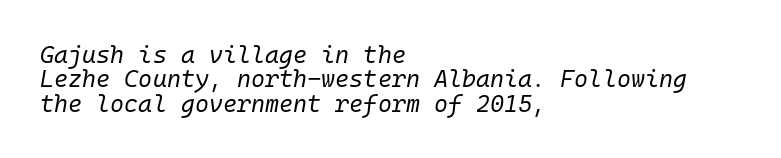
The image shows 24 px text type, italic (leaning right); set left-aligned, tight line spacing (1.02x), normal letter spacing, not underlined.
